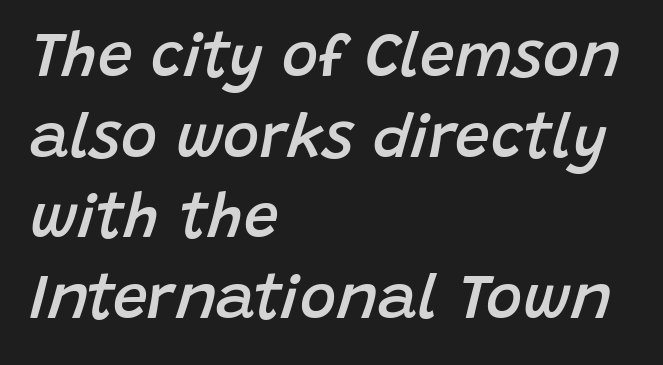
The image shows 62 px semibold type, italic (leaning right); set left-aligned, normal line spacing (1.3x), normal letter spacing, not underlined; low stroke contrast and a large x-height.
